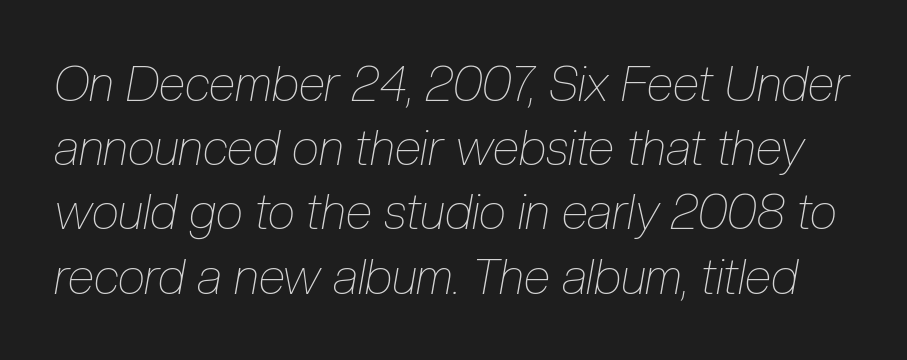
{"italic": "yes", "lean": "right", "slant_degrees": 10, "bold": "no", "weight": "thin", "width": "condensed", "stroke_contrast": "low", "x_height": "medium", "monospaced": "no", "underline": "no", "line_spacing": "normal", "line_spacing_ratio": 1.31, "letter_spacing": "normal", "letter_spacing_em": 0.0, "glyph_px": 49}
